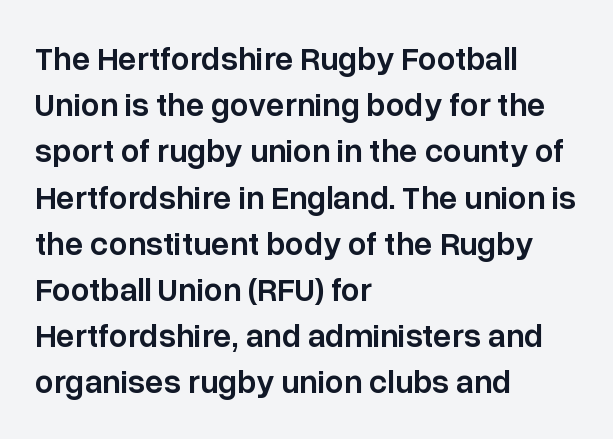
{"serif": "no", "italic": "no", "bold": "semi", "weight": "semibold", "width": "normal", "stroke_contrast": "low", "x_height": "medium", "monospaced": "no", "underline": "no", "align": "left", "line_spacing": "normal", "line_spacing_ratio": 1.4, "letter_spacing": "normal", "letter_spacing_em": 0.0, "glyph_px": 33}
